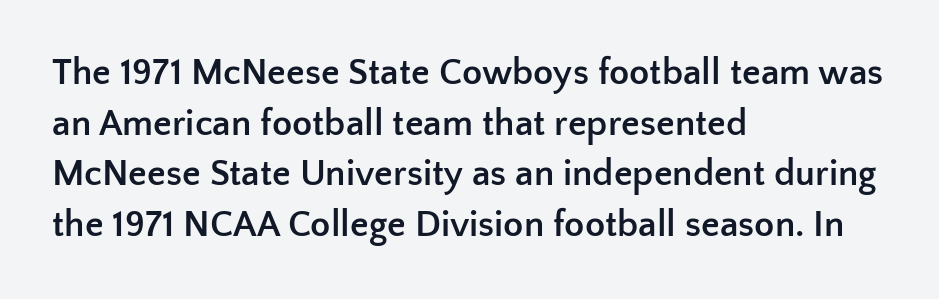
Designer's note — italics off, roman on. The strip under each line holds only bare page. Examine the stroke ends and you'll find no serifs. The paragraph has a hard left edge and a soft right edge. If you measured baseline to baseline, you'd find a middling distance.
